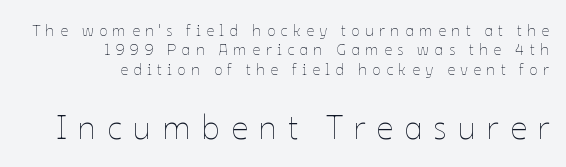
The image shows 33 px thin type, upright; set right-aligned, line spacing 1.21x, unusually wide letter spacing (+0.33 em), not underlined; the second (bottom) block is 2.06x larger; low stroke contrast and a medium x-height.
